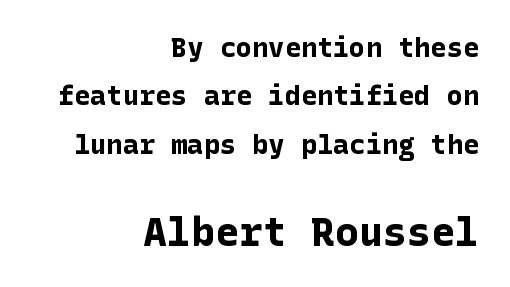
{"serif": "no", "italic": "no", "bold": "yes", "weight": "bold", "width": "normal", "stroke_contrast": "low", "x_height": "medium", "underline": "no", "align": "right", "line_spacing_ratio": 1.79, "letter_spacing": "normal", "letter_spacing_em": 0.0, "larger_block": "second", "size_ratio": 1.48, "glyph_px": 40}
